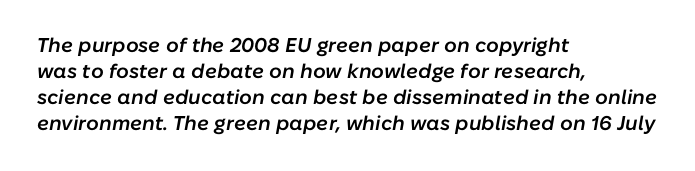
{"italic": "yes", "lean": "right", "slant_degrees": 10, "bold": "semi", "underline": "no", "align": "left", "line_spacing": "normal", "line_spacing_ratio": 1.3, "letter_spacing": "normal", "letter_spacing_em": 0.0, "glyph_px": 20}
